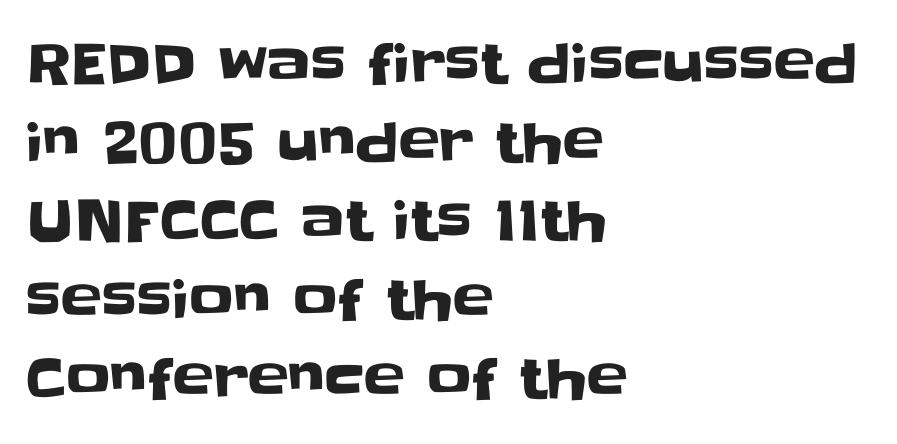
{"serif": "no", "italic": "no", "width": "normal", "stroke_contrast": "low", "x_height": "large", "monospaced": "no", "underline": "no", "align": "left", "line_spacing": "normal", "line_spacing_ratio": 1.43, "letter_spacing": "normal", "letter_spacing_em": 0.0, "glyph_px": 55}
